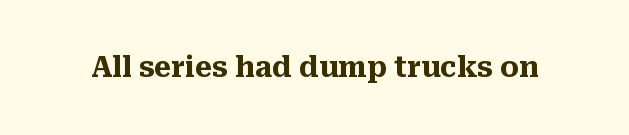
Q: Is the text bold? A: Yes.
Q: Is the text italic (slanted)? A: No, it is upright.
Q: Is the typeface a serif or a sans-serif typeface? A: Serif.
Q: Is the text underlined? A: No.
Q: Is the spacing between letters normal or unusually wide? A: Normal.
Q: Width (condensed, normal, or wide)? A: Normal.
Q: Stroke contrast? A: Medium.
Q: x-height? A: Medium.
Q: Monospaced? A: No.
